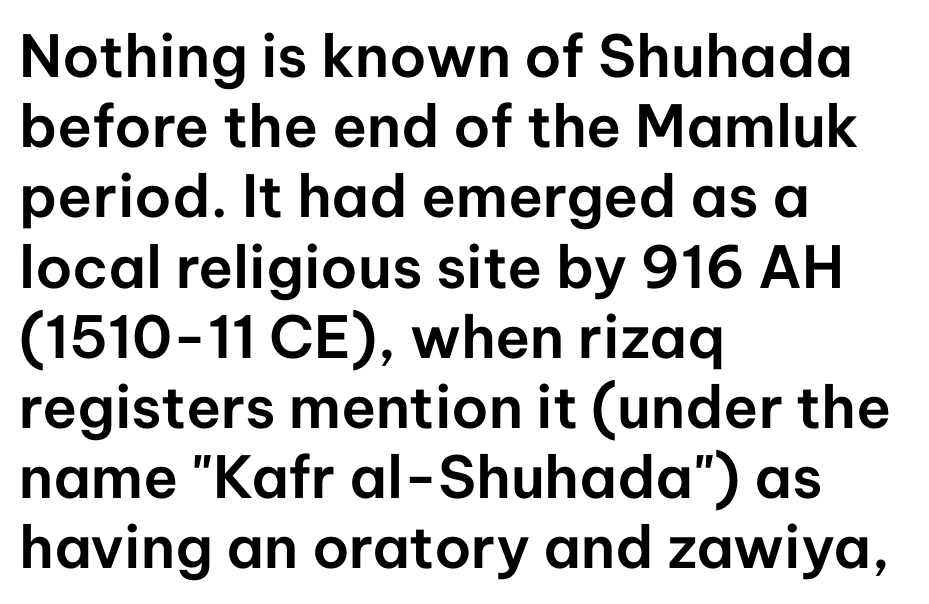
Note the varied advance widths — an 'i' is clearly narrower than an 'm'. The typeface chosen for these lines omits serifs. Is the letter spacing exaggerated? No — it looks like the ordinary default. Descenders hang freely into open space. Nope, not italic — everything's standing straight.
